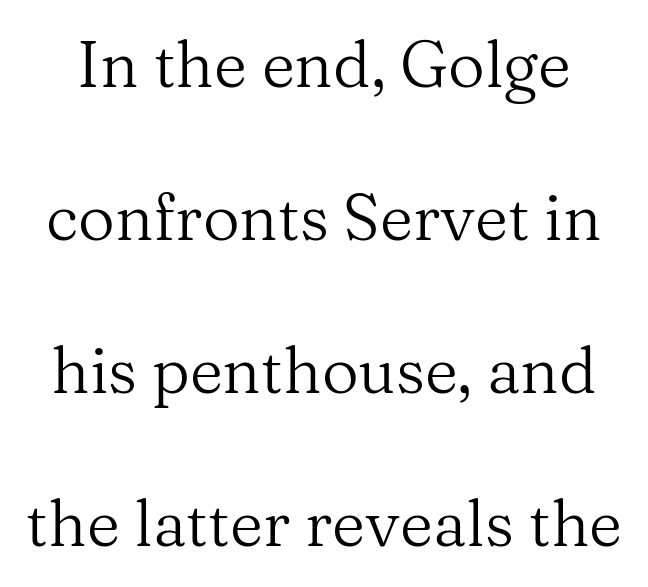
{"serif": "yes", "italic": "no", "bold": "no", "weight": "regular", "width": "normal", "stroke_contrast": "medium", "x_height": "medium", "monospaced": "no", "underline": "no", "line_spacing": "loose", "line_spacing_ratio": 2.39, "letter_spacing": "normal", "letter_spacing_em": 0.0, "glyph_px": 64}
